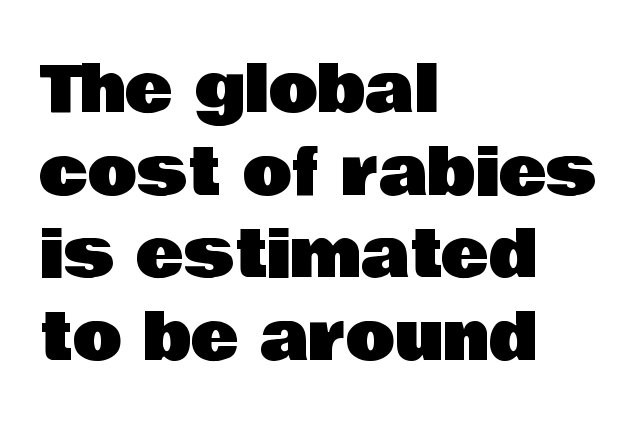
Q: Is the text italic (slanted)? A: No, it is upright.
Q: Is the typeface a serif or a sans-serif typeface? A: Sans-serif.
Q: Is the text underlined? A: No.
Q: How is the paragraph aligned? A: Left-aligned.
Q: Is the spacing between letters normal or unusually wide? A: Normal.
Q: Is the spacing between lines tight, normal or loose? A: Normal.
Q: Width (condensed, normal, or wide)? A: Normal.
Q: Stroke contrast? A: Low.
Q: x-height? A: Large.
Q: Monospaced? A: No.
